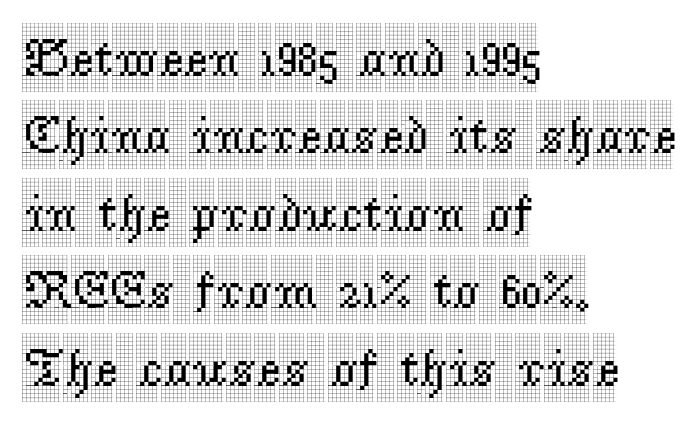
In terms of posture, this sample is upright. Nothing unusual about the tracking: characters are spaced as the font intends. The lines sit at an ordinary, default distance from one another. The lines in this sample share a left origin and differ only in where they stop.
